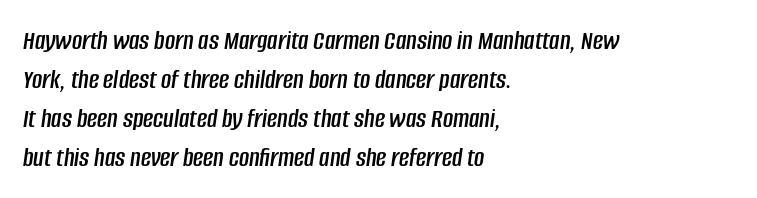
Q: Is the text italic (slanted)? A: Yes, it leans right by about 8 degrees.
Q: Is the text underlined? A: No.
Q: How is the paragraph aligned? A: Left-aligned.
Q: Is the spacing between letters normal or unusually wide? A: Normal.
Q: Is the spacing between lines tight, normal or loose? A: Normal.
Q: Width (condensed, normal, or wide)? A: Condensed.
Q: Stroke contrast? A: Low.
Q: x-height? A: Large.
Q: Monospaced? A: No.
